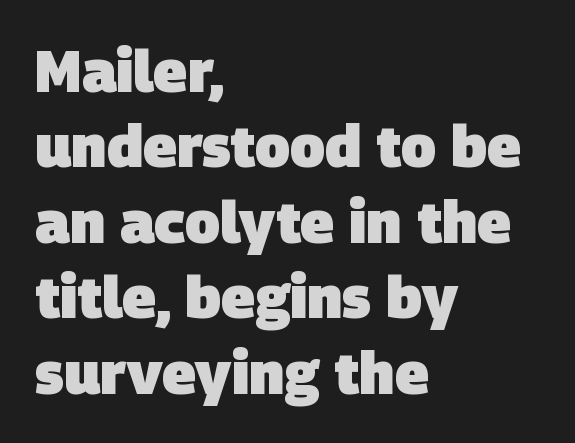
As a designer I'd log this as weight 700, bold. Type without underlining. A normal amount of white space separates one row of letters from the next. In CSS terms this would be text-align: left. The font family rendered here belongs to the sans-serif group.
